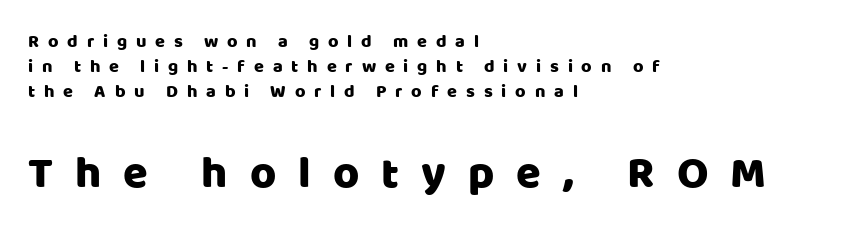
{"serif": "no", "italic": "no", "width": "normal", "stroke_contrast": "low", "x_height": "large", "monospaced": "no", "underline": "no", "align": "left", "line_spacing": "normal", "line_spacing_ratio": 1.38, "letter_spacing": "wide", "letter_spacing_em": 0.49, "larger_block": "second", "size_ratio": 2.5, "glyph_px": 45}
